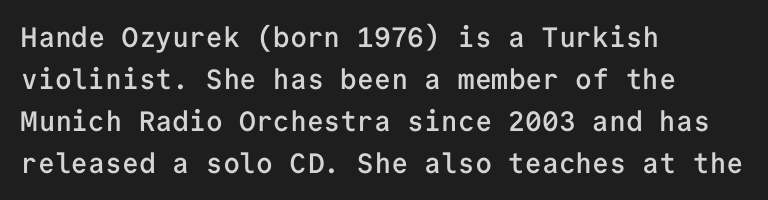
Q: Is the text bold? A: Semi-bold.
Q: Is the text italic (slanted)? A: No, it is upright.
Q: Is the typeface a serif or a sans-serif typeface? A: Sans-serif.
Q: Is the text underlined? A: No.
Q: How is the paragraph aligned? A: Left-aligned.
Q: Is the spacing between letters normal or unusually wide? A: Normal.
Q: Is the spacing between lines tight, normal or loose? A: Normal.
Q: Width (condensed, normal, or wide)? A: Normal.
Q: Stroke contrast? A: Low.
Q: x-height? A: Medium.
Q: Monospaced? A: Yes.
